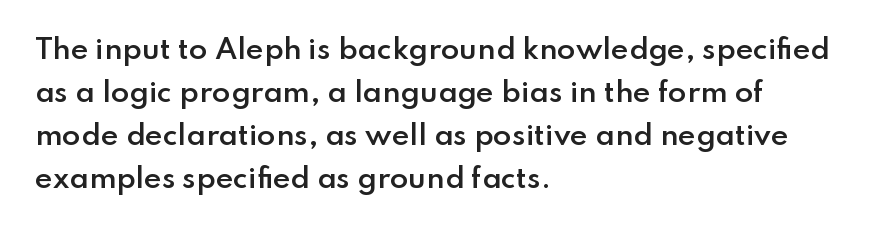
Q: Is the text bold? A: Semi-bold.
Q: Is the text italic (slanted)? A: No, it is upright.
Q: Is the text underlined? A: No.
Q: How is the paragraph aligned? A: Left-aligned.
Q: Is the spacing between letters normal or unusually wide? A: Normal.
Q: Is the spacing between lines tight, normal or loose? A: Normal.
